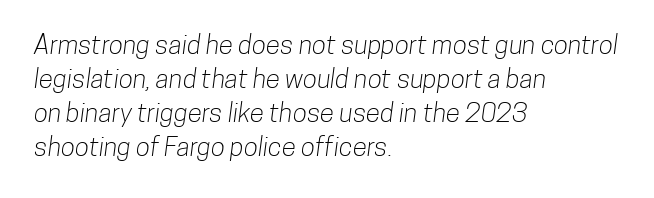
{"underline": "no", "align": "left", "line_spacing": "normal", "line_spacing_ratio": 1.31, "letter_spacing": "normal", "letter_spacing_em": 0.0, "glyph_px": 26}
